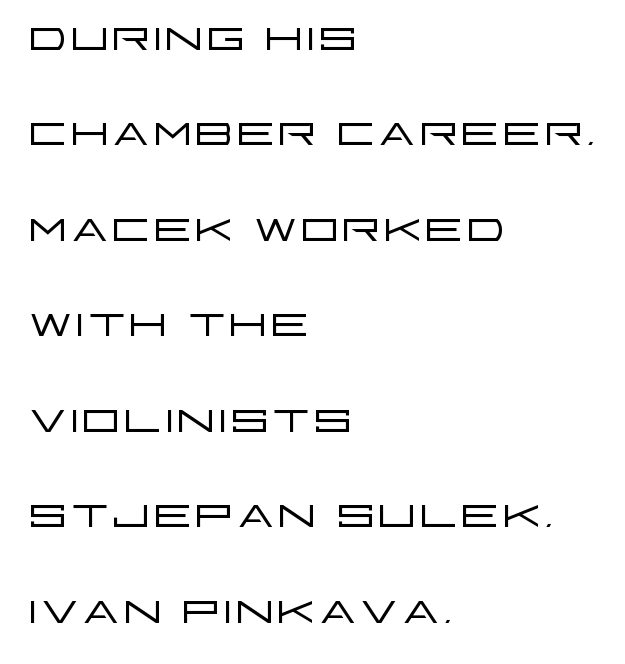
Q: Is the text bold? A: No.
Q: Is the text italic (slanted)? A: No, it is upright.
Q: Is the typeface a serif or a sans-serif typeface? A: Sans-serif.
Q: Is the text underlined? A: No.
Q: How is the paragraph aligned? A: Left-aligned.
Q: Is the spacing between letters normal or unusually wide? A: Normal.
Q: Is the spacing between lines tight, normal or loose? A: Normal.
Q: Width (condensed, normal, or wide)? A: Wide.
Q: Stroke contrast? A: Low.
Q: x-height? A: Large.
Q: Monospaced? A: No.
